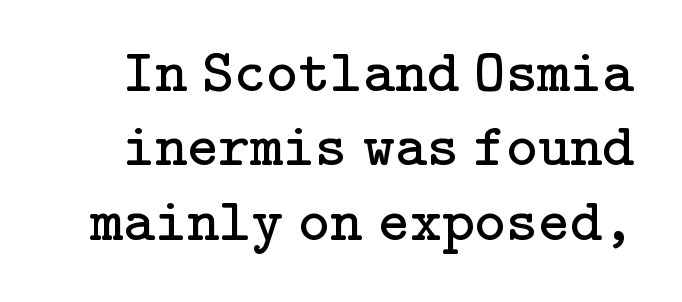
Bare-footed words on every line. Ascenders rise straight up at ninety degrees. Bold? No — there's no thickening of the strokes. Examine the stroke ends and you'll spot serifs. Letter spacing: default.
